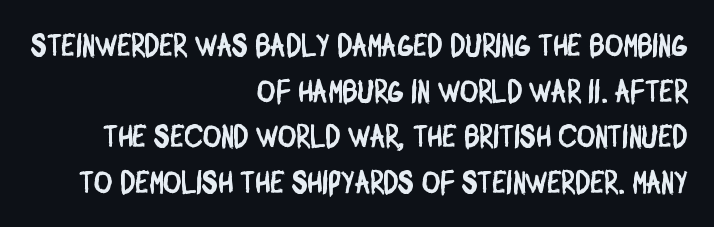
Q: Is the typeface a serif or a sans-serif typeface? A: Sans-serif.
Q: Is the text underlined? A: No.
Q: How is the paragraph aligned? A: Right-aligned.
Q: Is the spacing between letters normal or unusually wide? A: Normal.
Q: Is the spacing between lines tight, normal or loose? A: Normal.
Q: Width (condensed, normal, or wide)? A: Condensed.
Q: Stroke contrast? A: Low.
Q: x-height? A: Large.
Q: Monospaced? A: No.
